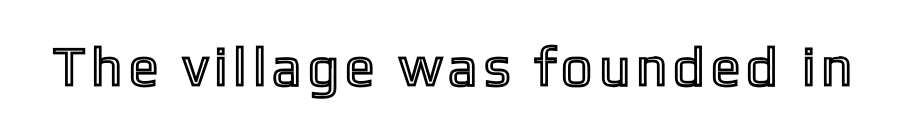
Q: Is the text italic (slanted)? A: No, it is upright.
Q: Is the text underlined? A: No.
Q: Width (condensed, normal, or wide)? A: Condensed.
Q: x-height? A: Medium.
Q: Monospaced? A: No.
